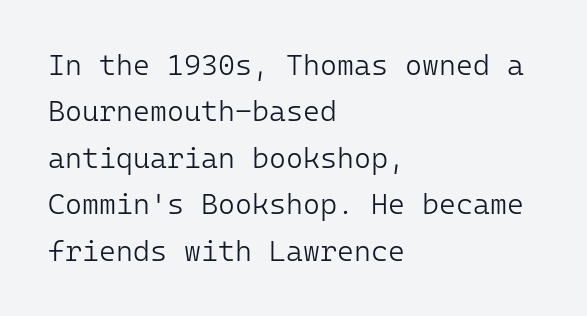
The image shows 29 px light sans-serif type, upright, monospaced; set left-aligned, normal line spacing (1.6x), normal letter spacing, not underlined; low stroke contrast and a medium x-height.
